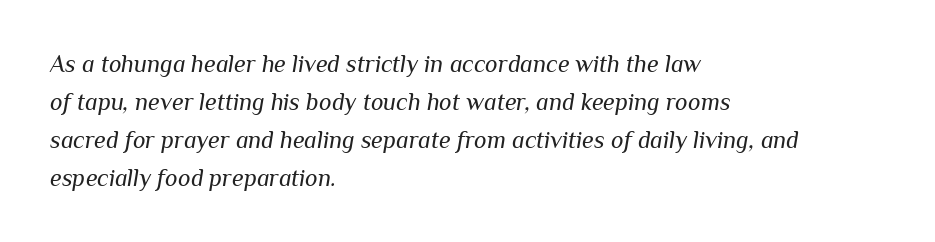
The image shows 24 px text type, italic (leaning right); set left-aligned, normal line spacing (1.58x), normal letter spacing, not underlined.
